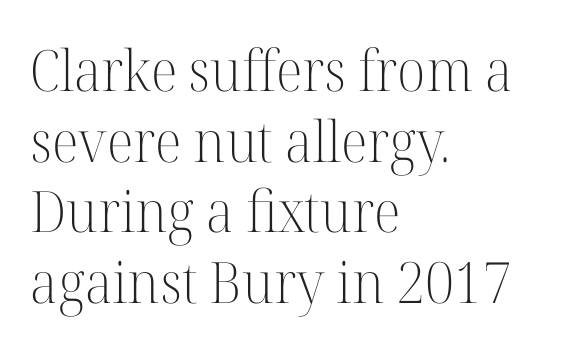
Q: Is the text bold? A: No.
Q: Is the text italic (slanted)? A: No, it is upright.
Q: Is the typeface a serif or a sans-serif typeface? A: Serif.
Q: Is the text underlined? A: No.
Q: How is the paragraph aligned? A: Left-aligned.
Q: Is the spacing between letters normal or unusually wide? A: Normal.
Q: Width (condensed, normal, or wide)? A: Normal.
Q: Stroke contrast? A: High.
Q: x-height? A: Medium.
Q: Monospaced? A: No.
